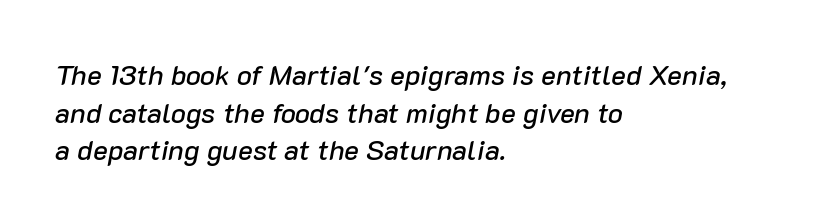
Q: Is the text italic (slanted)? A: Yes, it leans right by about 10 degrees.
Q: Is the text underlined? A: No.
Q: How is the paragraph aligned? A: Left-aligned.
Q: Is the spacing between letters normal or unusually wide? A: Normal.
Q: Is the spacing between lines tight, normal or loose? A: Normal.
Q: Width (condensed, normal, or wide)? A: Normal.
Q: Stroke contrast? A: Low.
Q: x-height? A: Medium.
Q: Monospaced? A: No.
